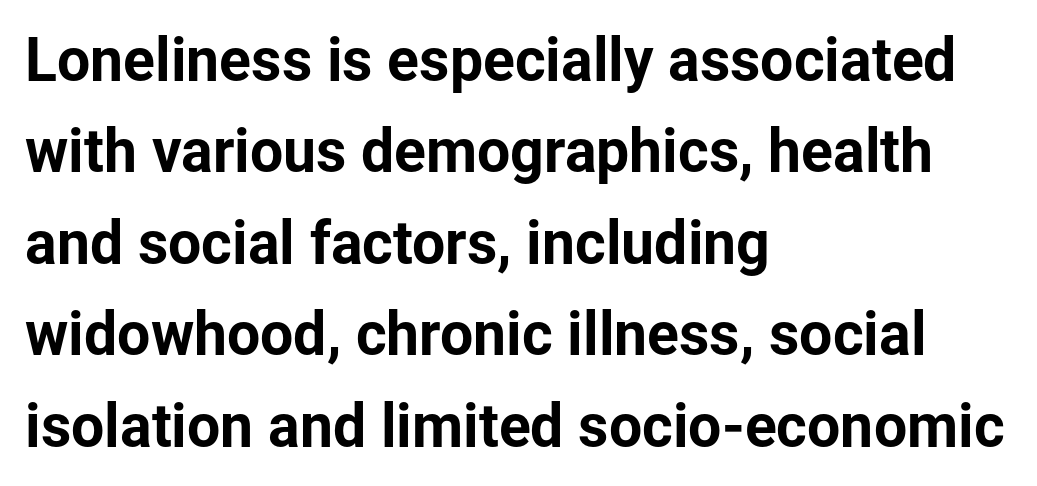
{"serif": "no", "italic": "no", "width": "normal", "stroke_contrast": "low", "x_height": "medium", "monospaced": "no", "underline": "no", "align": "left", "line_spacing": "normal", "line_spacing_ratio": 1.55, "letter_spacing": "normal", "letter_spacing_em": 0.0, "glyph_px": 59}
